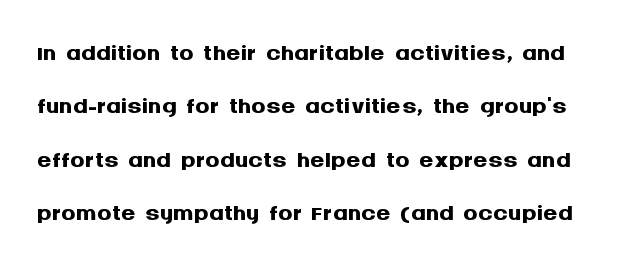
{"serif": "no", "italic": "no", "bold": "yes", "weight": "semibold", "width": "normal", "stroke_contrast": "medium", "x_height": "large", "monospaced": "no", "underline": "no", "line_spacing": "normal", "line_spacing_ratio": 1.48, "letter_spacing": "normal", "letter_spacing_em": 0.0, "glyph_px": 36}
